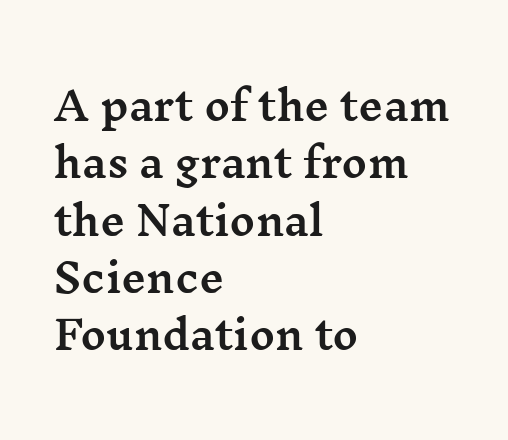
Q: Is the text italic (slanted)? A: No, it is upright.
Q: Is the typeface a serif or a sans-serif typeface? A: Serif.
Q: Is the text underlined? A: No.
Q: How is the paragraph aligned? A: Left-aligned.
Q: Is the spacing between letters normal or unusually wide? A: Normal.
Q: Is the spacing between lines tight, normal or loose? A: Normal.
Q: Width (condensed, normal, or wide)? A: Wide.
Q: Stroke contrast? A: Medium.
Q: x-height? A: Medium.
Q: Monospaced? A: No.
